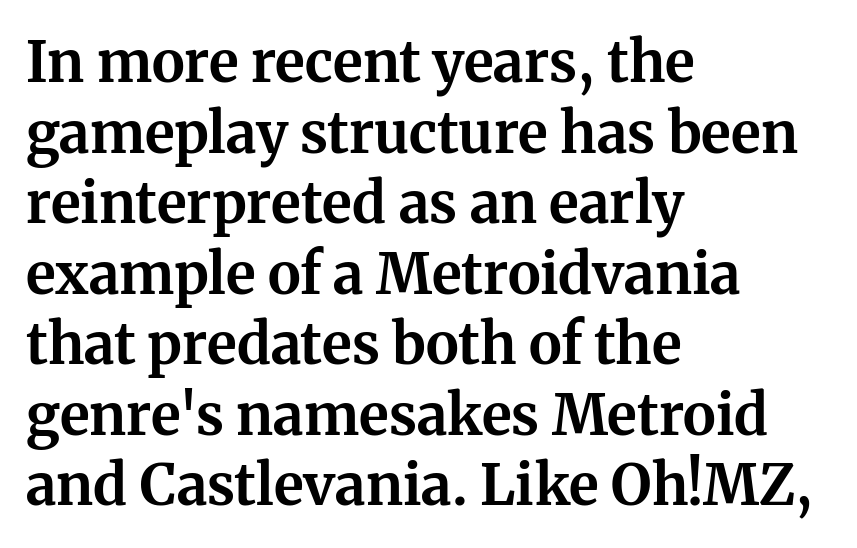
{"serif": "yes", "italic": "no", "bold": "yes", "weight": "bold", "width": "normal", "stroke_contrast": "medium", "x_height": "medium", "monospaced": "no", "underline": "no", "align": "left", "line_spacing": "normal", "line_spacing_ratio": 1.26, "letter_spacing": "normal", "letter_spacing_em": 0.0, "glyph_px": 56}
